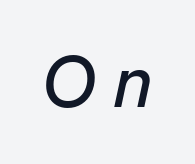
{"italic": "yes", "lean": "right", "slant_degrees": 12, "bold": "semi", "weight": "semibold", "width": "normal", "stroke_contrast": "low", "x_height": "medium", "monospaced": "no", "underline": "no", "letter_spacing": "wide", "letter_spacing_em": 0.27, "glyph_px": 66}
